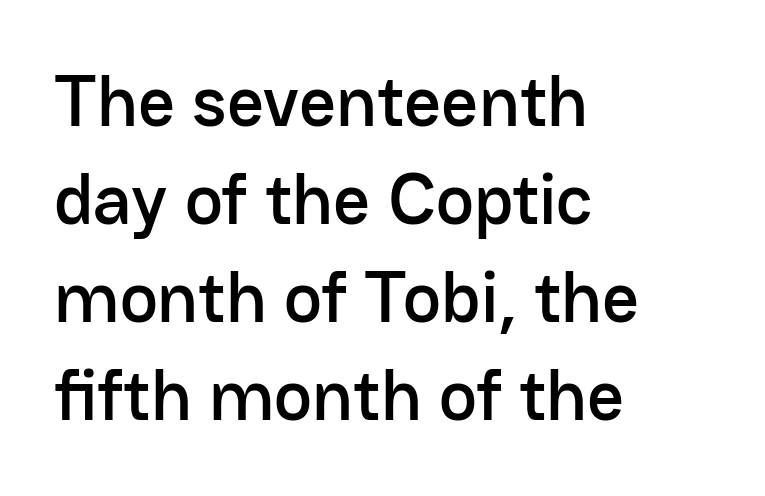
The image shows 72 px sans-serif type, upright; set left-aligned, normal line spacing (1.36x), normal letter spacing, not underlined; low stroke contrast and a medium x-height.
